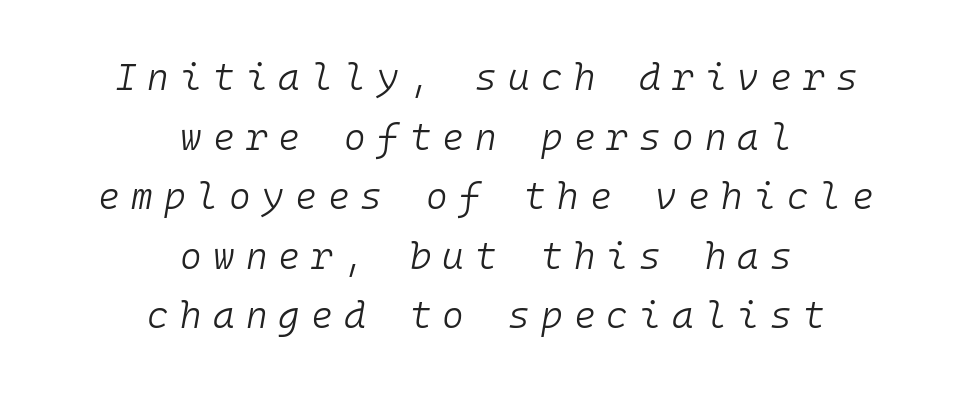
The image shows 37 px light type, italic (leaning right), monospaced; set centered, normal line spacing (1.61x), unusually wide letter spacing (+0.3 em), not underlined; low stroke contrast and a medium x-height.
